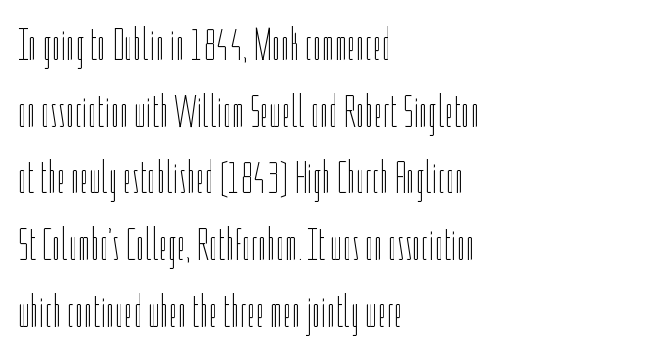
A light-to-regular cut is what we see here. A normal amount of white space separates one row of letters from the next. Look at the tracking — it's just the regular setting, nothing added. This rendering features lettering with no underline. A typesetter would mark this as roman, not italic. The passage is arranged the way most books set body copy — flush left.
